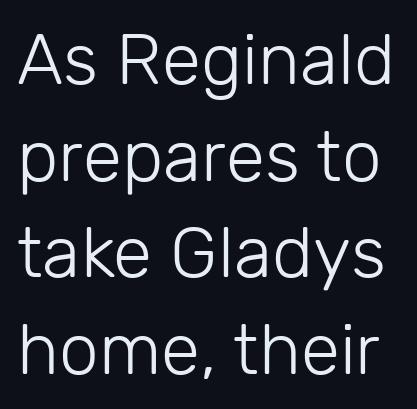
The image shows 71 px light sans-serif type, upright; set normal line spacing (1.36x), normal letter spacing, not underlined; low stroke contrast and a medium x-height.
